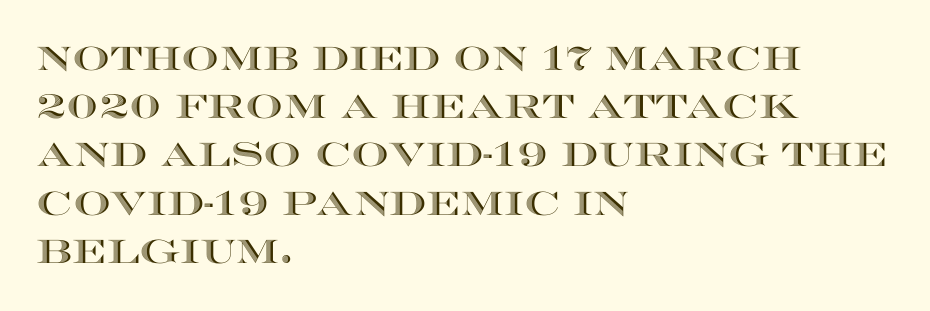
The image shows 33 px wide type, upright; set left-aligned, normal line spacing (1.46x), normal letter spacing, not underlined; a large x-height.
